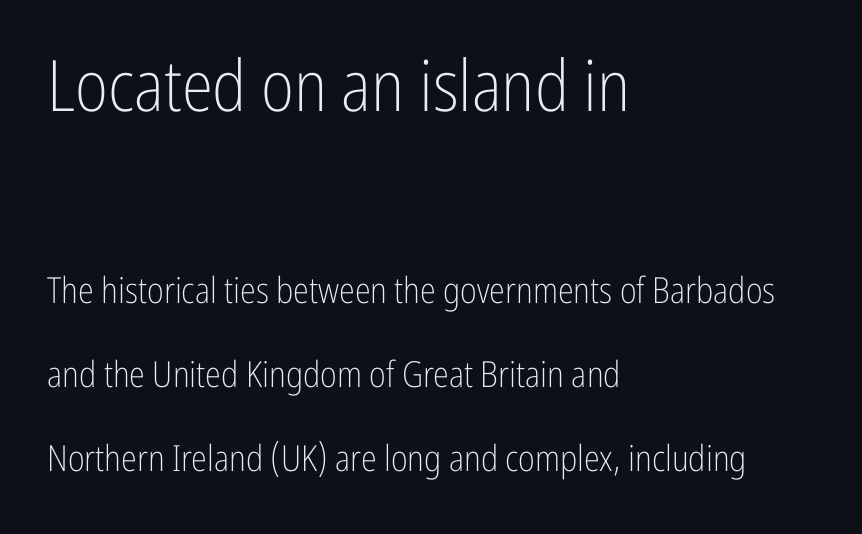
The lettering stays uniformly vertical, giving the passage a roman look. Clear beneath every line of the passage. Students, note that the glyphs here touch the page at normal intervals. Typeset ragged right — the left edge is the straight one. Stroke terminals: plain, sans-serif.
